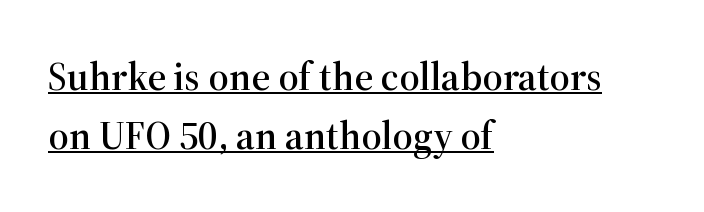
The image shows 40 px serif type, upright; set left-aligned, normal line spacing (1.48x), normal letter spacing, underlined; high stroke contrast and a medium x-height.
